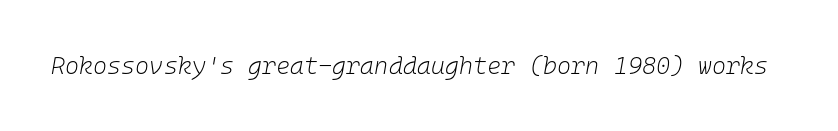
Q: Is the text bold? A: No.
Q: Is the text italic (slanted)? A: Yes, it leans right by about 10 degrees.
Q: Is the text underlined? A: No.
Q: Is the spacing between letters normal or unusually wide? A: Normal.
